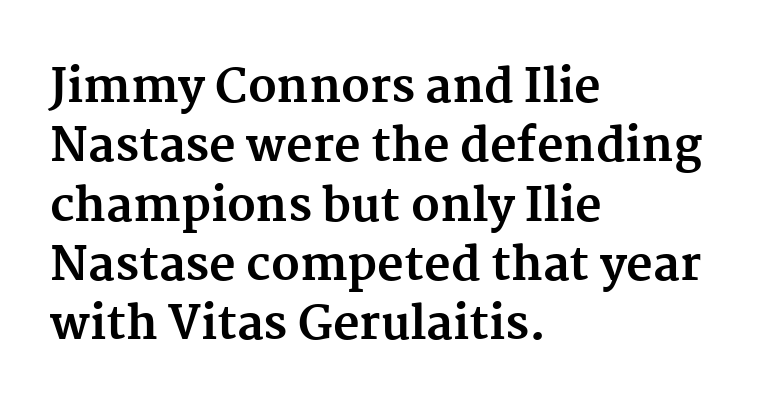
The image shows 46 px bold serif type, upright; set left-aligned, normal line spacing (1.29x), normal letter spacing, not underlined; medium stroke contrast and a medium x-height.
